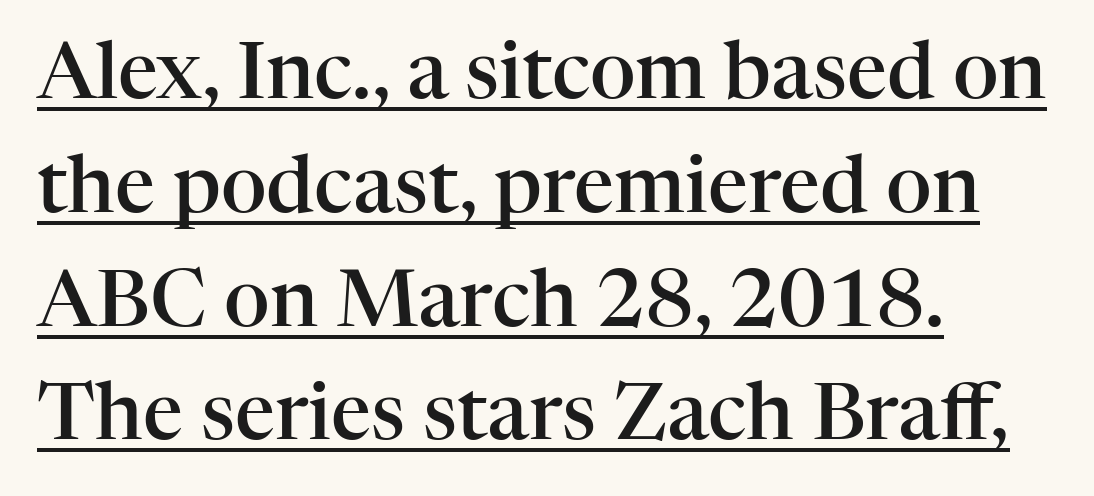
The image shows 79 px semibold serif type, upright; set left-aligned, normal line spacing (1.44x), normal letter spacing, underlined; high stroke contrast and a medium x-height.
